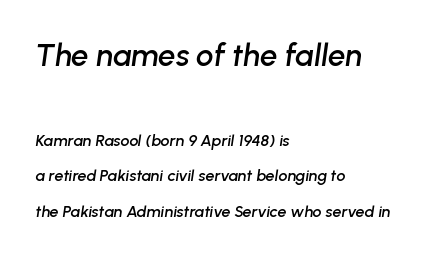
{"italic": "yes", "lean": "right", "slant_degrees": 8, "width": "normal", "stroke_contrast": "low", "x_height": "medium", "monospaced": "no", "underline": "no", "align": "left", "line_spacing": "loose", "line_spacing_ratio": 2.22, "letter_spacing": "normal", "letter_spacing_em": 0.0, "larger_block": "first", "size_ratio": 1.94, "glyph_px": 31}
